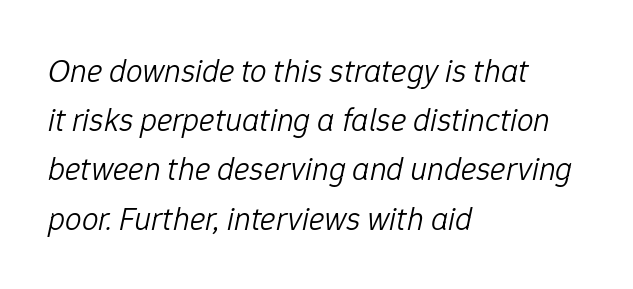
{"italic": "yes", "lean": "right", "slant_degrees": 12, "bold": "no", "weight": "light", "width": "normal", "stroke_contrast": "low", "x_height": "medium", "monospaced": "no", "underline": "no", "align": "left", "line_spacing": "normal", "line_spacing_ratio": 1.49, "letter_spacing": "normal", "letter_spacing_em": 0.0, "glyph_px": 33}
